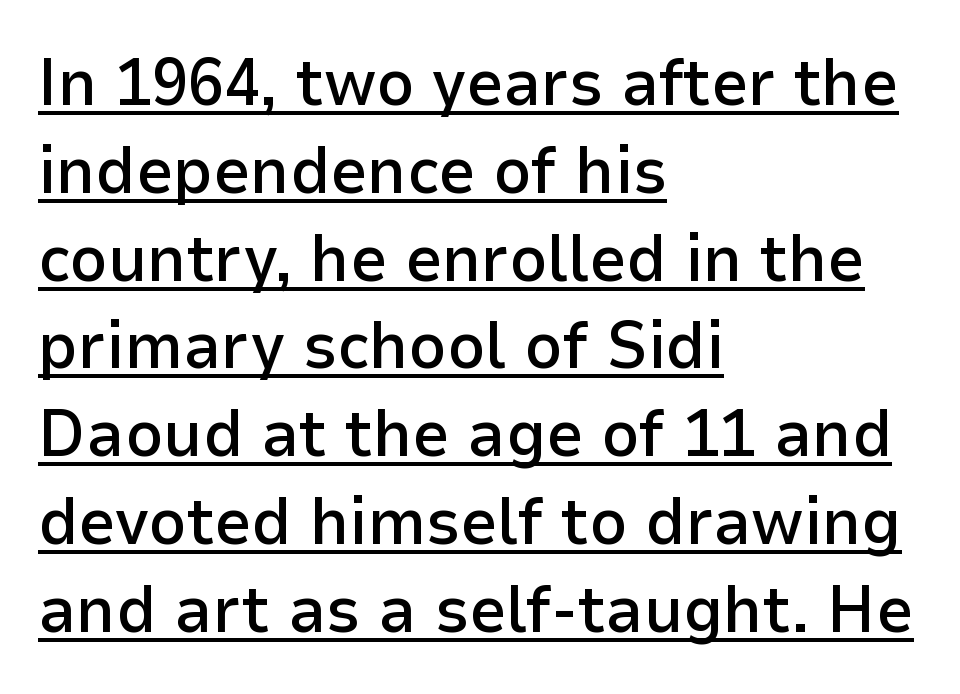
Q: Is the text bold? A: Semi-bold.
Q: Is the text italic (slanted)? A: No, it is upright.
Q: Is the typeface a serif or a sans-serif typeface? A: Sans-serif.
Q: Is the text underlined? A: Yes.
Q: How is the paragraph aligned? A: Left-aligned.
Q: Is the spacing between letters normal or unusually wide? A: Normal.
Q: Is the spacing between lines tight, normal or loose? A: Normal.
Q: Width (condensed, normal, or wide)? A: Normal.
Q: Stroke contrast? A: Low.
Q: x-height? A: Medium.
Q: Monospaced? A: No.
